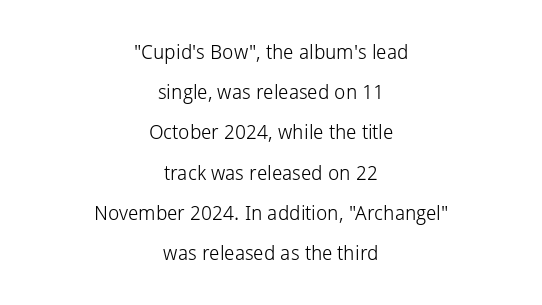
Q: Is the text bold? A: No.
Q: Is the text italic (slanted)? A: No, it is upright.
Q: Is the text underlined? A: No.
Q: How is the paragraph aligned? A: Centered.
Q: Is the spacing between letters normal or unusually wide? A: Normal.
Q: Is the spacing between lines tight, normal or loose? A: Loose.
